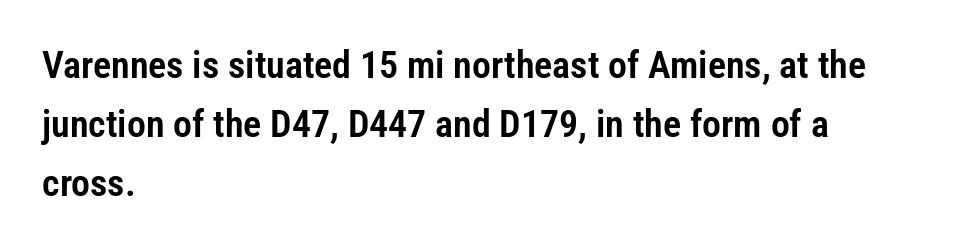
Every row of glyphs begins at an identical x-position on the left. Tracking value appears to be zero — textbook default spacing. Spacing verdict: proportional, widths tailored to each character. Note: no serifs on the glyphs. Every stem runs plumb, perpendicular to the baseline. The string is rendered with underlining switched off.
